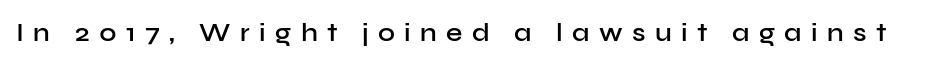
Q: Is the text bold? A: Semi-bold.
Q: Is the text italic (slanted)? A: No, it is upright.
Q: Is the text underlined? A: No.
Q: Is the spacing between letters normal or unusually wide? A: Unusually wide.
